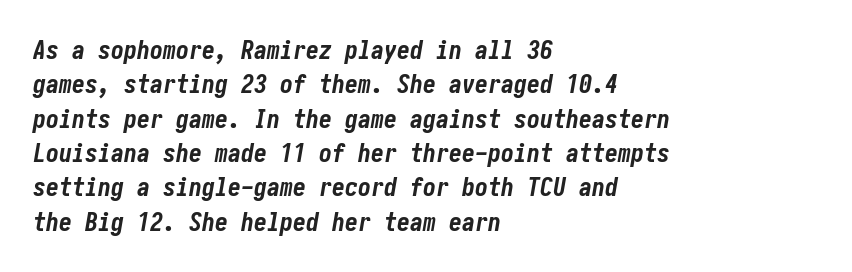
{"italic": "yes", "lean": "right", "slant_degrees": 10, "bold": "yes", "underline": "no", "align": "left", "line_spacing": "normal", "line_spacing_ratio": 1.32, "letter_spacing": "normal", "letter_spacing_em": 0.0, "glyph_px": 26}
